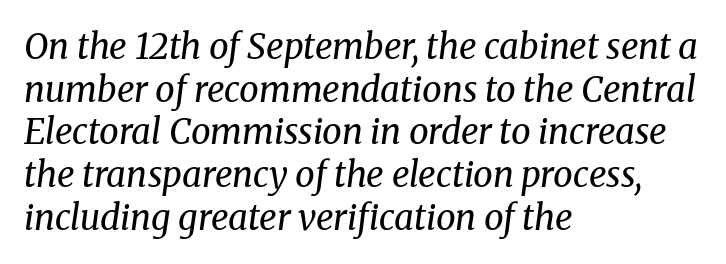
The face used here has a pronounced slope to its letters. The string is rendered with underlining switched off. Does the copy run flush right? No — it runs flush left. The font sits on the lighter half of the weight spectrum, regular included. Words appear dense and cohesive because spacing is normal. Note the varied advance widths — an 'i' is clearly narrower than an 'm'.
